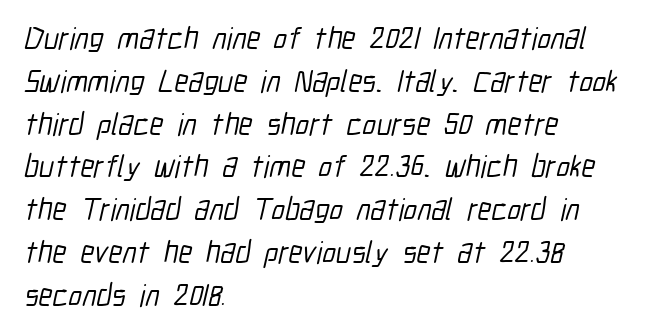
Between one letter and the next there's only the usual sliver of space. The face used here is a sans, in the tradition of grotesques and geometrics. Whoever set this chose a conventional vertical rhythm. The passage shown is not underscored anywhere. These lines are rendered in a variable-pitch font. The paragraph shown leans on its left margin.
